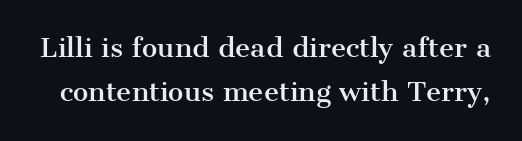
The image shows 26 px text type, upright; set line spacing 1.71x, normal letter spacing, not underlined.
